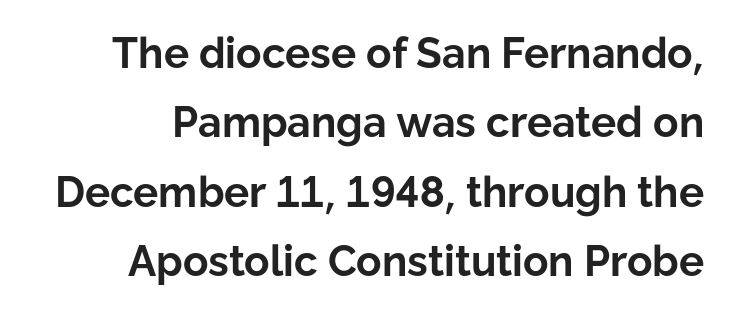
{"serif": "no", "italic": "no", "bold": "yes", "weight": "bold", "width": "normal", "stroke_contrast": "low", "x_height": "medium", "monospaced": "no", "underline": "no", "line_spacing": "normal", "line_spacing_ratio": 1.65, "letter_spacing": "normal", "letter_spacing_em": 0.0, "glyph_px": 42}
